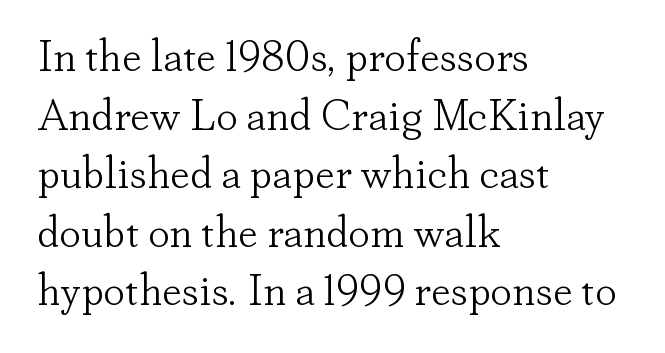
{"serif": "yes", "italic": "no", "bold": "no", "weight": "light", "width": "normal", "stroke_contrast": "low", "x_height": "small", "monospaced": "no", "underline": "no", "align": "left", "line_spacing": "normal", "line_spacing_ratio": 1.33, "letter_spacing": "normal", "letter_spacing_em": 0.0, "glyph_px": 44}
